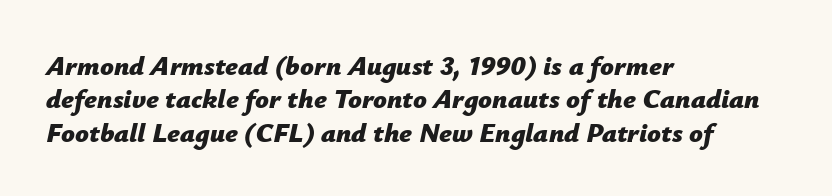
The image shows 27 px bold type, italic (leaning right); set left-aligned, line spacing 1.24x, normal letter spacing, not underlined.
